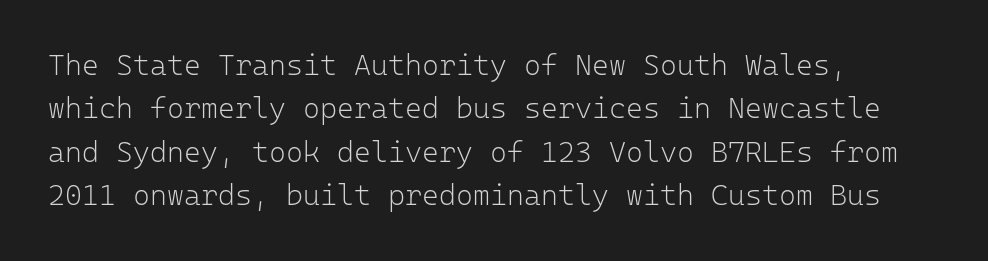
Q: Is the text bold? A: No.
Q: Is the text italic (slanted)? A: No, it is upright.
Q: Is the typeface a serif or a sans-serif typeface? A: Sans-serif.
Q: Is the text underlined? A: No.
Q: How is the paragraph aligned? A: Left-aligned.
Q: Is the spacing between letters normal or unusually wide? A: Normal.
Q: Is the spacing between lines tight, normal or loose? A: Normal.
Q: Width (condensed, normal, or wide)? A: Normal.
Q: Stroke contrast? A: Low.
Q: x-height? A: Medium.
Q: Monospaced? A: Yes.
